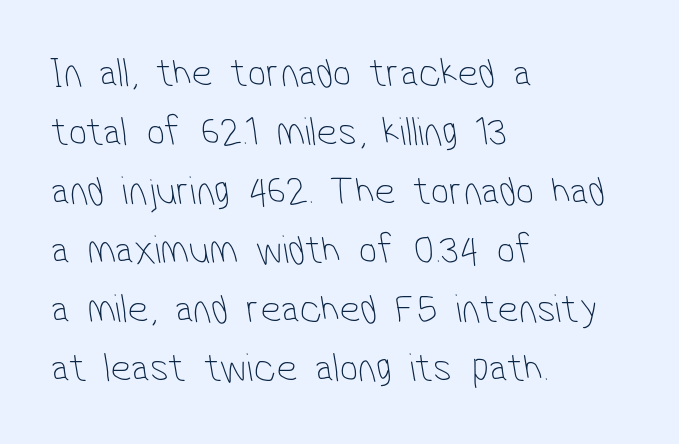
Any mark beneath the type? The region is blank. These lines are composed in type without serifs. Is this a fixed-width face? No — the glyphs have proportional, varying widths. Heft: none added — not bold. This block has exactly the height ordinary leading produces. Observe the ordinary spacing: letters are neighbours, not strangers.
